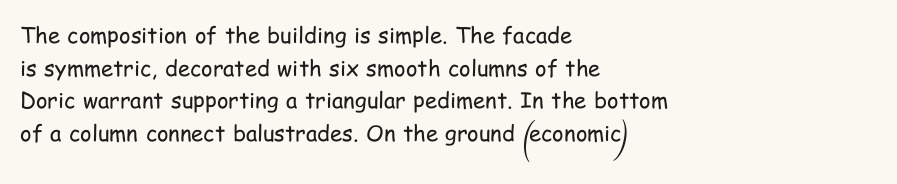
Rows of type keep a routine distance in the vertical direction. The space beneath each line is pristine and unruled. Which margin do the lines hug? The left one — the right edge is uneven. The letterforms sit shoulder to shoulder at normal distance.
